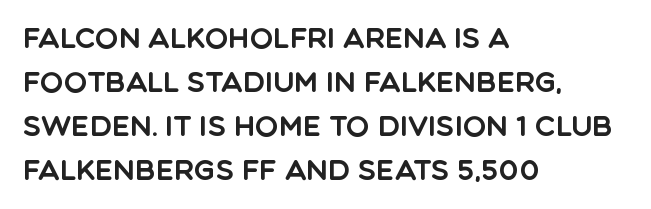
{"serif": "no", "italic": "no", "width": "normal", "x_height": "large", "monospaced": "no", "underline": "no", "align": "left", "line_spacing": "normal", "line_spacing_ratio": 1.57, "letter_spacing": "normal", "letter_spacing_em": 0.0, "glyph_px": 28}
